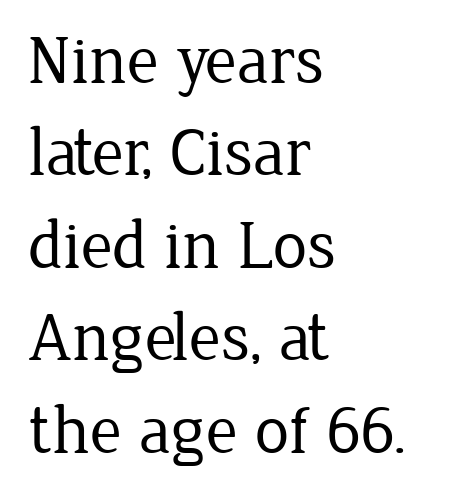
Q: Is the text bold? A: No.
Q: Is the text italic (slanted)? A: No, it is upright.
Q: Is the typeface a serif or a sans-serif typeface? A: Serif.
Q: Is the text underlined? A: No.
Q: How is the paragraph aligned? A: Left-aligned.
Q: Is the spacing between letters normal or unusually wide? A: Normal.
Q: Is the spacing between lines tight, normal or loose? A: Normal.
Q: Width (condensed, normal, or wide)? A: Normal.
Q: Stroke contrast? A: Low.
Q: x-height? A: Medium.
Q: Monospaced? A: No.
